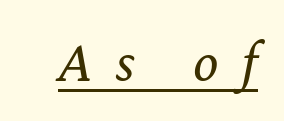
{"italic": "yes", "lean": "right", "slant_degrees": 12, "bold": "no", "weight": "regular", "width": "normal", "stroke_contrast": "low", "x_height": "medium", "monospaced": "no", "underline": "yes", "letter_spacing": "wide", "letter_spacing_em": 0.39, "glyph_px": 60}
